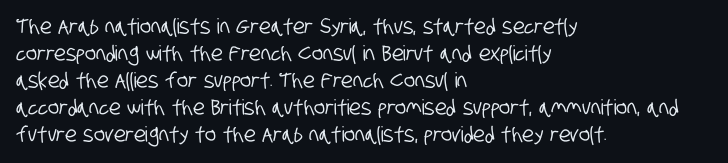
{"underline": "no", "align": "left", "line_spacing": "normal", "line_spacing_ratio": 1.29, "letter_spacing": "normal", "letter_spacing_em": 0.0, "glyph_px": 21}
